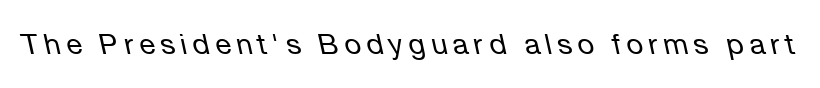
The image shows 29 px regular-weight type, italic (leaning left); set not underlined; low stroke contrast and a medium x-height.
